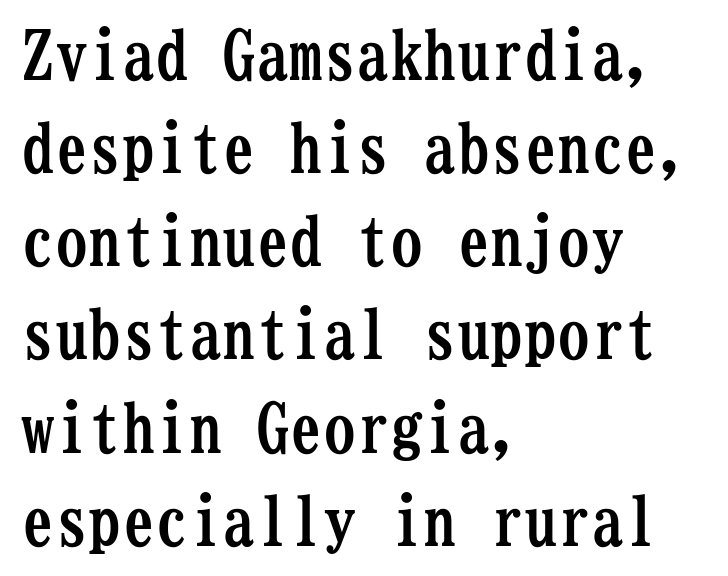
{"serif": "yes", "italic": "no", "bold": "yes", "weight": "semibold", "width": "condensed", "stroke_contrast": "low", "x_height": "medium", "monospaced": "yes", "underline": "no", "align": "left", "line_spacing": "normal", "line_spacing_ratio": 1.39, "letter_spacing": "normal", "letter_spacing_em": 0.0, "glyph_px": 67}
